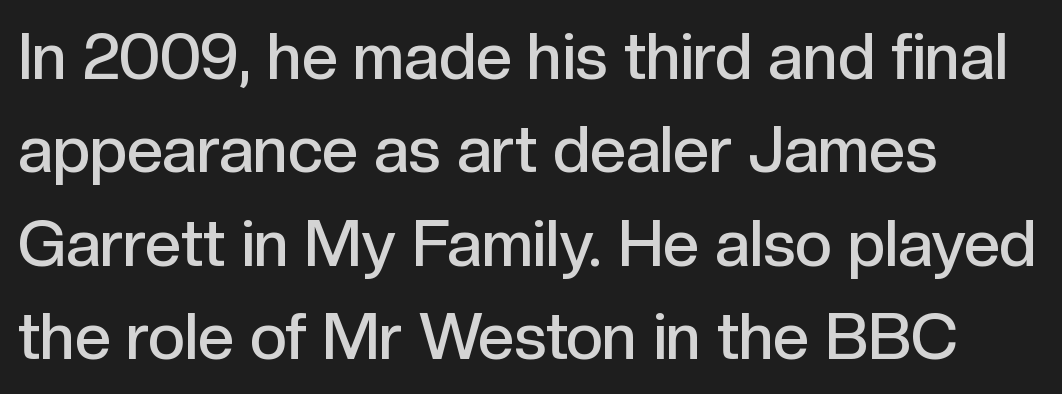
{"serif": "no", "italic": "no", "bold": "semi", "weight": "semibold", "width": "normal", "x_height": "medium", "monospaced": "no", "underline": "no", "align": "left", "line_spacing": "normal", "line_spacing_ratio": 1.46, "letter_spacing": "normal", "letter_spacing_em": 0.0, "glyph_px": 64}
